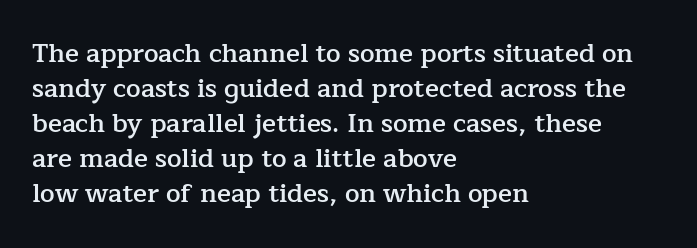
The image shows 26 px text type, upright; set left-aligned, normal line spacing (1.35x), normal letter spacing, not underlined.
